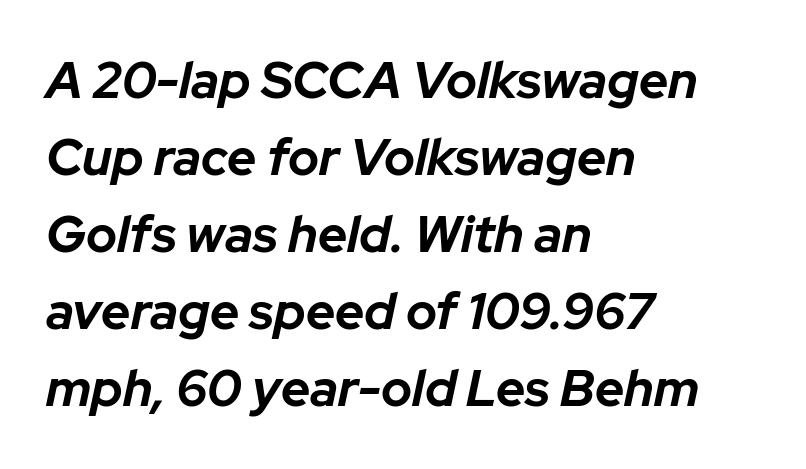
The characters look thick and weighty, a clear bold. This rendering features lettering with no underline. The face used here is proportionally spaced, like ordinary book or web type. Notice how the stems are inclined rather than vertical — that's the hallmark of italics. Line beginnings align vertically; line endings do not. These lines keep a tight, regular rhythm from letter to letter.
